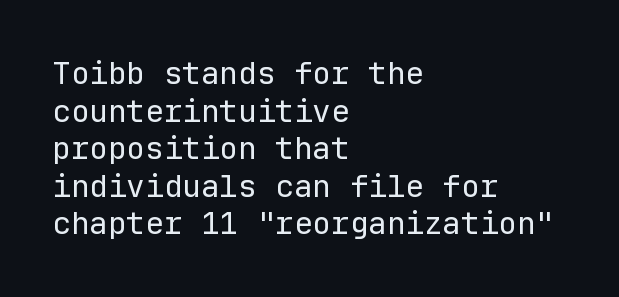
Q: Is the text bold? A: No.
Q: Is the text italic (slanted)? A: No, it is upright.
Q: Is the typeface a serif or a sans-serif typeface? A: Sans-serif.
Q: Is the text underlined? A: No.
Q: How is the paragraph aligned? A: Left-aligned.
Q: Is the spacing between letters normal or unusually wide? A: Normal.
Q: Width (condensed, normal, or wide)? A: Normal.
Q: Stroke contrast? A: Low.
Q: x-height? A: Medium.
Q: Monospaced? A: Yes.
